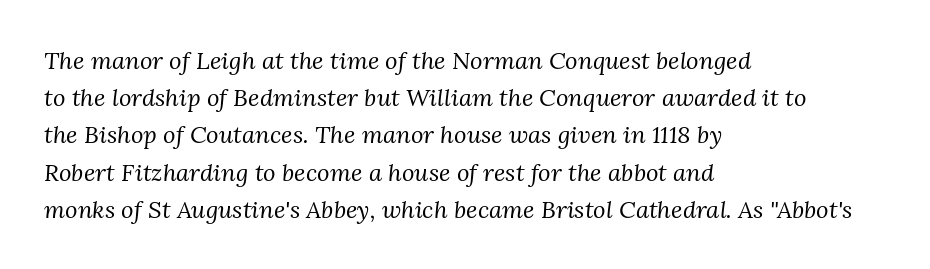
{"italic": "yes", "lean": "right", "slant_degrees": 3, "bold": "no", "underline": "no", "align": "left", "line_spacing": "normal", "line_spacing_ratio": 1.55, "letter_spacing": "normal", "letter_spacing_em": 0.0, "glyph_px": 24}
